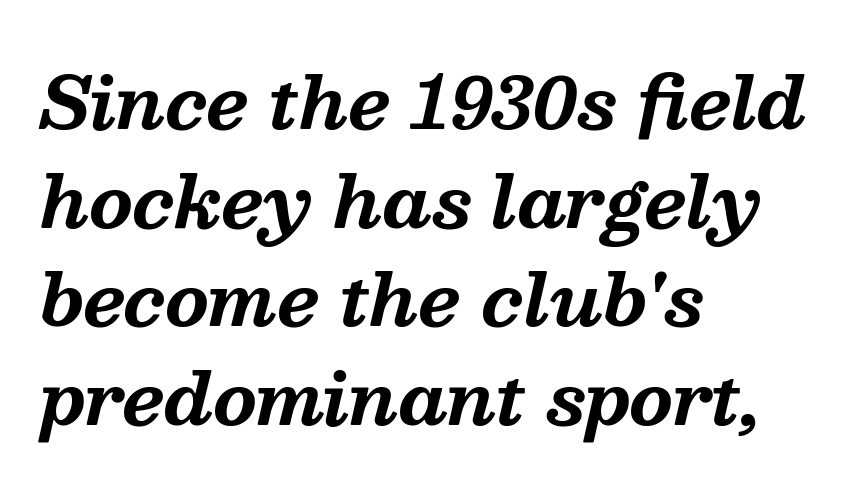
You could call the tracking neutral — neither tight nor loose. Note the varied advance widths — an 'i' is clearly narrower than an 'm'. Bare-footed words on every line. The designer went with a serif here, giving each stem small feet. Its strokes are broad and dark, the hallmark of bold type. Observe the lean: these are italic letterforms.
